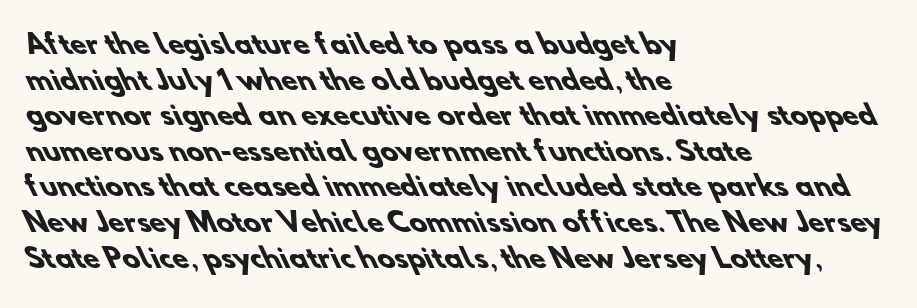
Q: Is the text bold? A: Yes.
Q: Is the text underlined? A: No.
Q: How is the paragraph aligned? A: Left-aligned.
Q: Is the spacing between letters normal or unusually wide? A: Normal.
Q: Is the spacing between lines tight, normal or loose? A: Normal.
